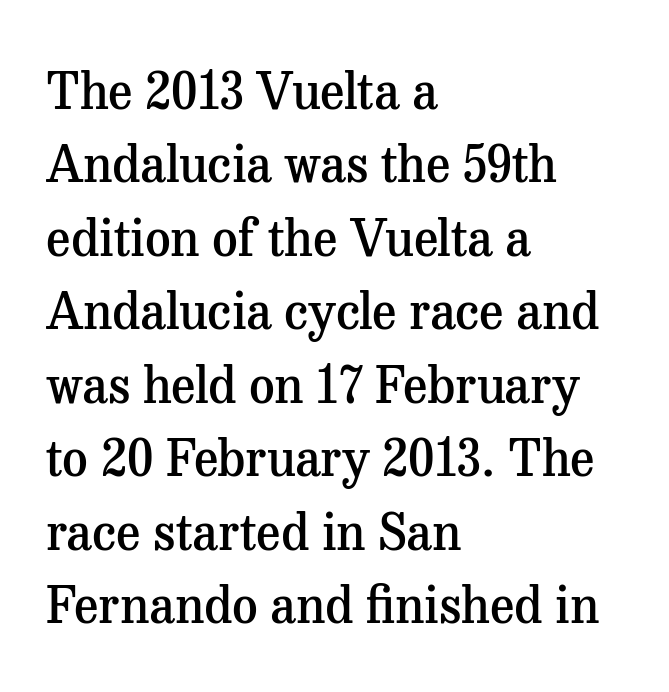
Is the block centered? No — it sits flush against the left margin. Interline gaps are of average width in this sample. The glyphs have the mass of a demibold cut, below bold. Anything drawn beneath the words? Only blank space. Typographically, this falls in the serif category. Italic? Not at all — the glyphs are vertical.
